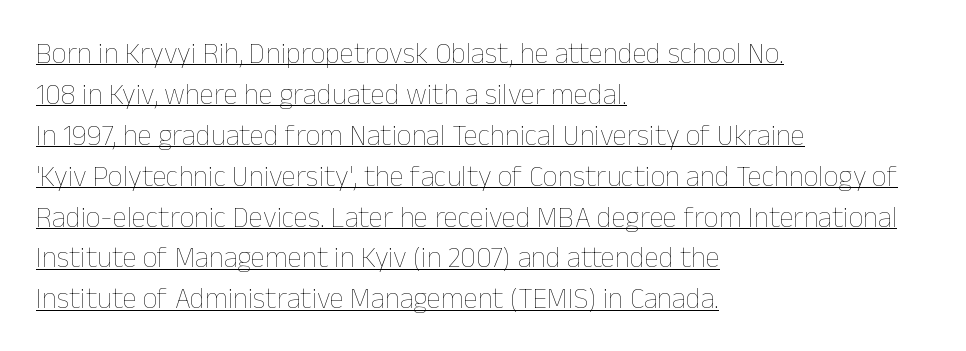
Heaviness? Minimal to ordinary, like unemphasized prose. The space between consecutive lines is moderate. Nothing unusual about the tracking: characters are spaced as the font intends. This sample has the flowing, uneven cadence of proportional lettering.
